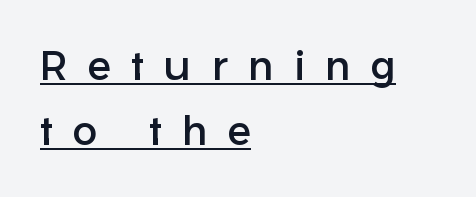
Q: Is the text italic (slanted)? A: No, it is upright.
Q: Is the typeface a serif or a sans-serif typeface? A: Sans-serif.
Q: Is the text underlined? A: Yes.
Q: How is the paragraph aligned? A: Left-aligned.
Q: Is the spacing between letters normal or unusually wide? A: Unusually wide.
Q: Is the spacing between lines tight, normal or loose? A: Normal.
Q: Width (condensed, normal, or wide)? A: Normal.
Q: Stroke contrast? A: Low.
Q: x-height? A: Medium.
Q: Monospaced? A: No.
